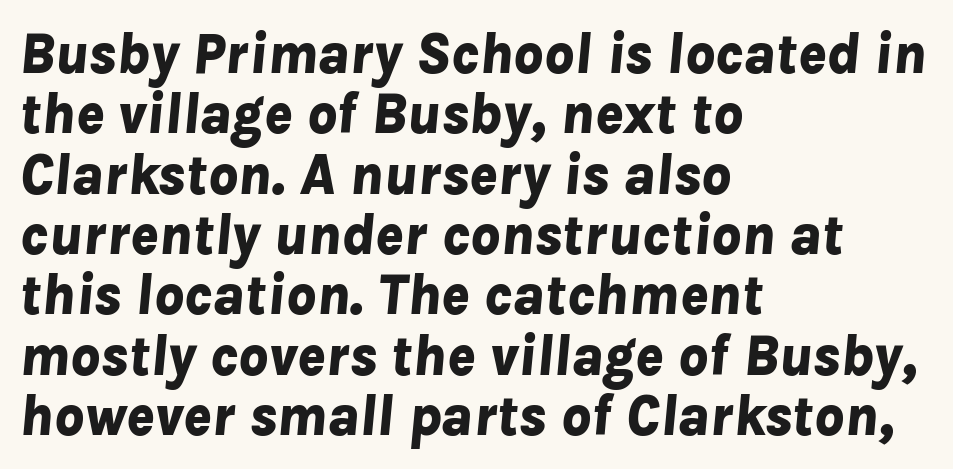
{"italic": "yes", "lean": "right", "slant_degrees": 8, "bold": "yes", "weight": "bold", "width": "normal", "stroke_contrast": "low", "x_height": "medium", "monospaced": "no", "underline": "no", "align": "left", "line_spacing": "tight", "line_spacing_ratio": 1.04, "letter_spacing": "normal", "letter_spacing_em": 0.0, "glyph_px": 58}
